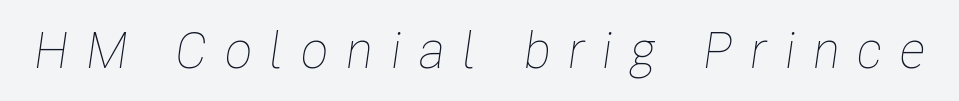
The image shows 51 px thin, condensed type, italic (leaning right); set unusually wide letter spacing (+0.34 em), not underlined; low stroke contrast and a medium x-height.
